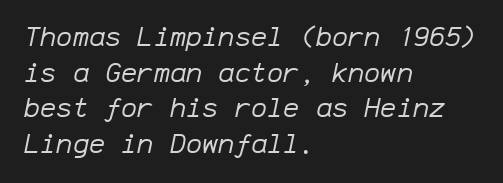
Decoration check: the copy has no underline. The line-height multiplier appears to be the usual default. No heavy texture on the line: the type isn't bold. Emphasis-style slanted type is in use. The passage shown has conventional tracking throughout.
